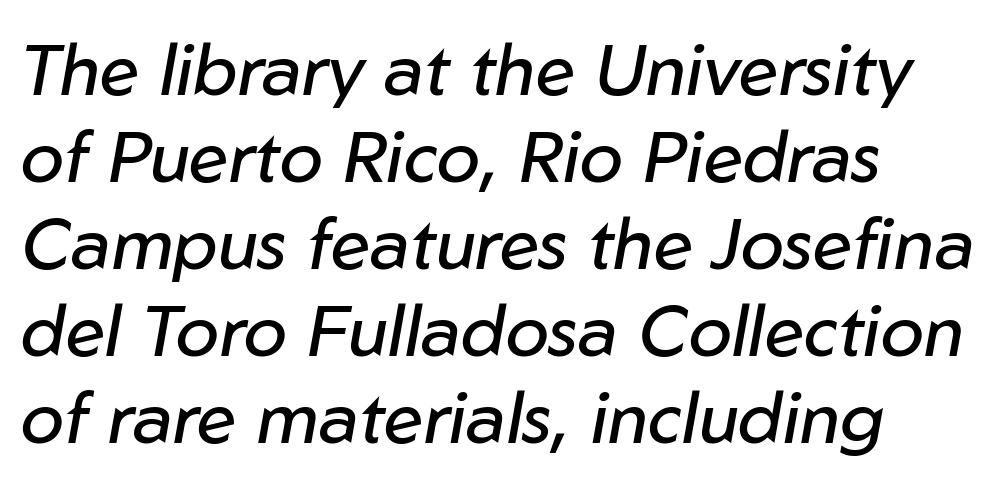
The image shows 72 px regular-weight type, italic (leaning right); set left-aligned, line spacing 1.21x, normal letter spacing, not underlined; low stroke contrast and a medium x-height.
